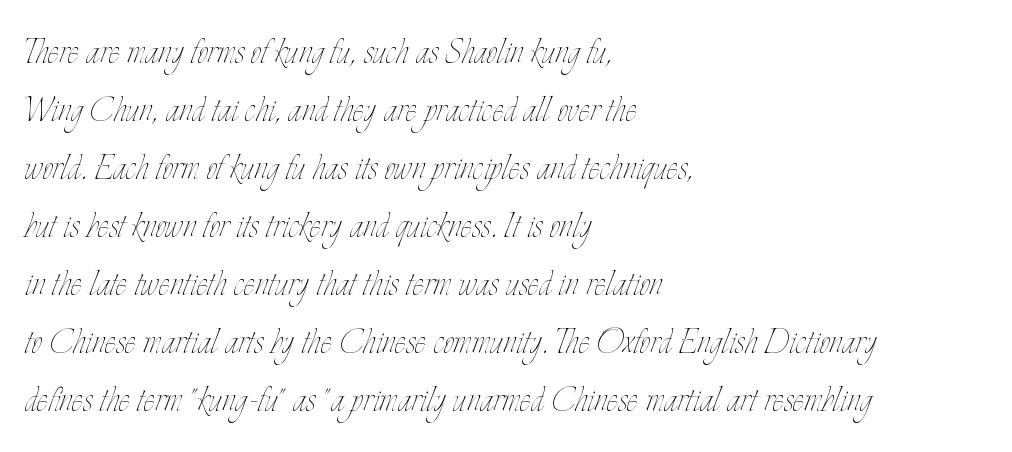
{"bold": "no", "weight": "thin", "width": "condensed", "stroke_contrast": "low", "x_height": "small", "monospaced": "no", "underline": "no", "align": "left", "line_spacing": "normal", "line_spacing_ratio": 1.35, "letter_spacing": "normal", "letter_spacing_em": 0.0, "glyph_px": 43}
